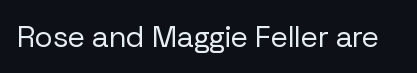
The image shows 30 px regular-weight sans-serif type, upright; set normal letter spacing, not underlined; low stroke contrast and a medium x-height.
